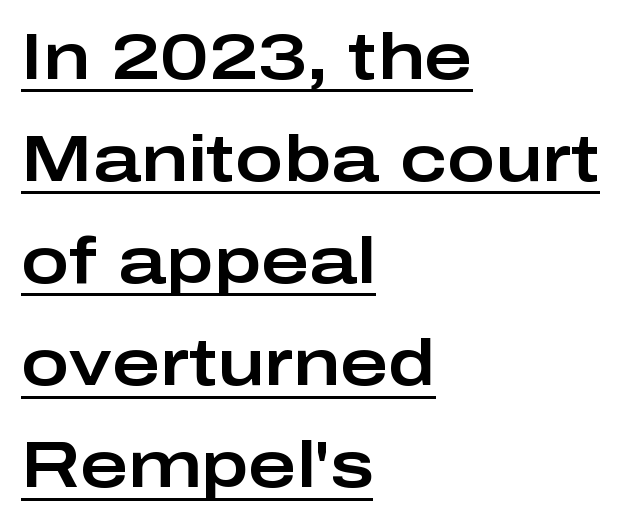
A typographer would call this underscored text. When letters stand straight like this, we call the style roman or upright. Caption: standard tracking, unaltered. Spacing verdict: proportional, widths tailored to each character. Regarding serifs, this sample does without them.
